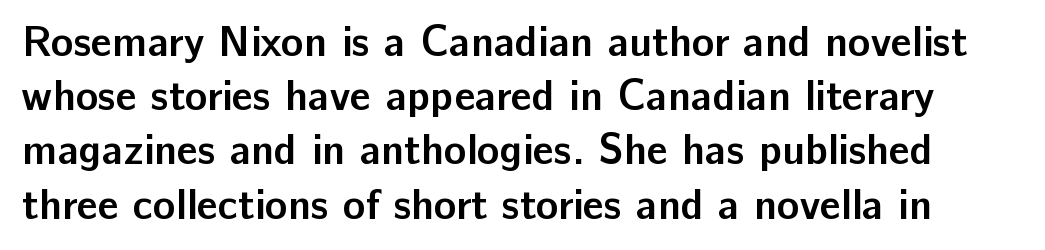
Every character sits straight up, as roman type does. The space directly below the letters is spotless. Check where the strokes stop: nothing finishes them off — pure sans. Honestly, the letter spacing is just normal — you wouldn't notice it.
